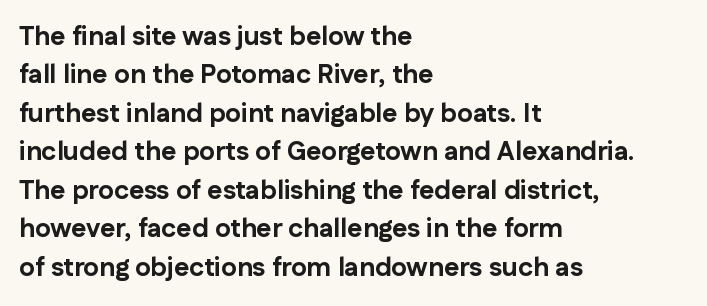
{"italic": "no", "bold": "yes", "underline": "no", "align": "left", "line_spacing": "normal", "line_spacing_ratio": 1.48, "letter_spacing": "normal", "letter_spacing_em": 0.0, "glyph_px": 26}
